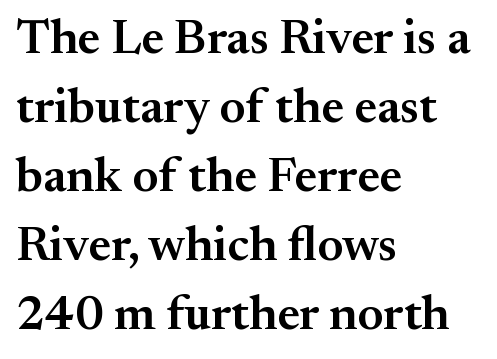
Underline: absent. Reading down the block, your eye returns to a fixed left position each line. Interline gaps are of average width in this sample. Designer's note — italics off, roman on. The characters display serif detailing at their extremities.
